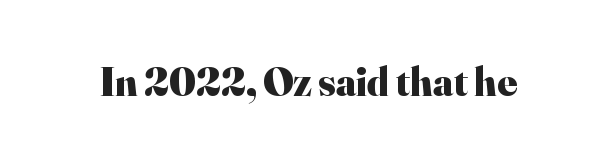
Caption: bold face, heavy strokes. Note: serifs present on the glyphs. Italic? Not at all — the glyphs are vertical. These lines are rendered in a variable-pitch font. The face used here is rendered with its standard letterfit.
